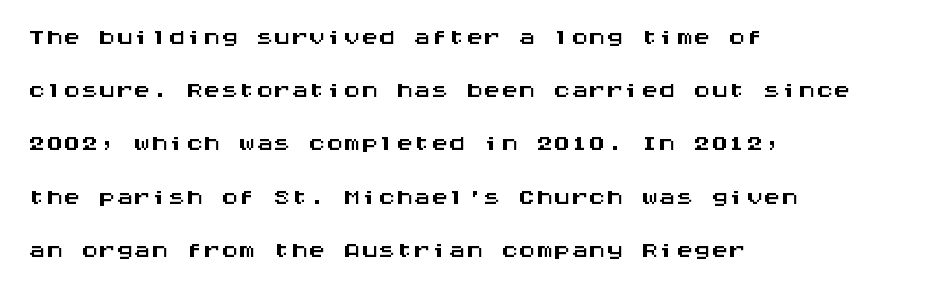
The image shows 35 px wide sans-serif type, upright, monospaced; set left-aligned, normal line spacing (1.52x), normal letter spacing, not underlined; medium stroke contrast and a large x-height.
